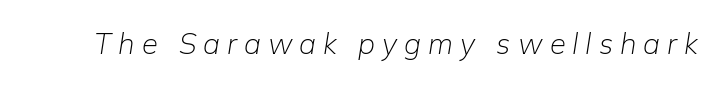
The image shows 29 px light type, italic (leaning right); set unusually wide letter spacing (+0.24 em), not underlined; low stroke contrast and a medium x-height.
